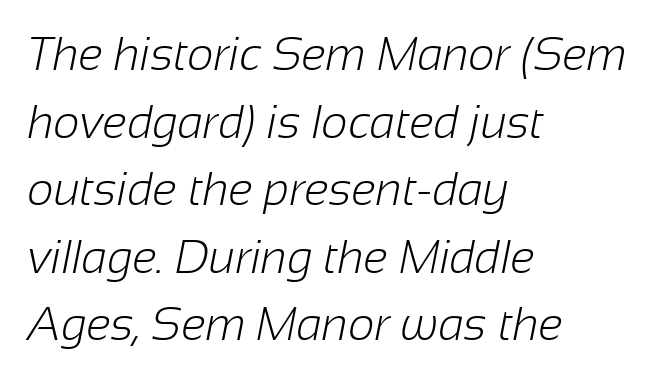
{"serif": "no", "bold": "no", "weight": "light", "width": "normal", "stroke_contrast": "low", "x_height": "medium", "monospaced": "no", "underline": "no", "align": "left", "line_spacing": "normal", "line_spacing_ratio": 1.47, "letter_spacing": "normal", "letter_spacing_em": 0.0, "glyph_px": 46}
